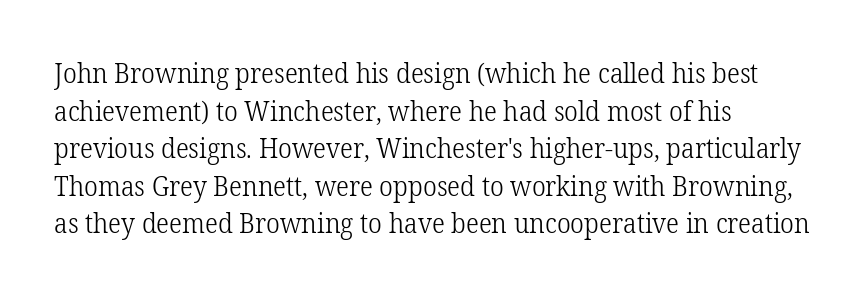
Q: Is the text bold? A: No.
Q: Is the text italic (slanted)? A: No, it is upright.
Q: Is the text underlined? A: No.
Q: How is the paragraph aligned? A: Left-aligned.
Q: Is the spacing between letters normal or unusually wide? A: Normal.
Q: Is the spacing between lines tight, normal or loose? A: Normal.
